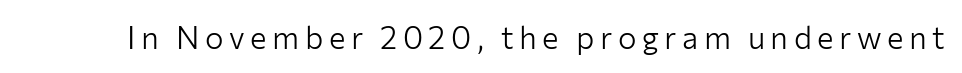
Observe the absence of serifs on each vertical stroke in this sample. Compared with a typical body face, this is equally light or lighter still. The baseline area is clear. Think of a printed novel: that variable character pitch is what you see here. Tall strokes in this sample are plumb rather than angled.
